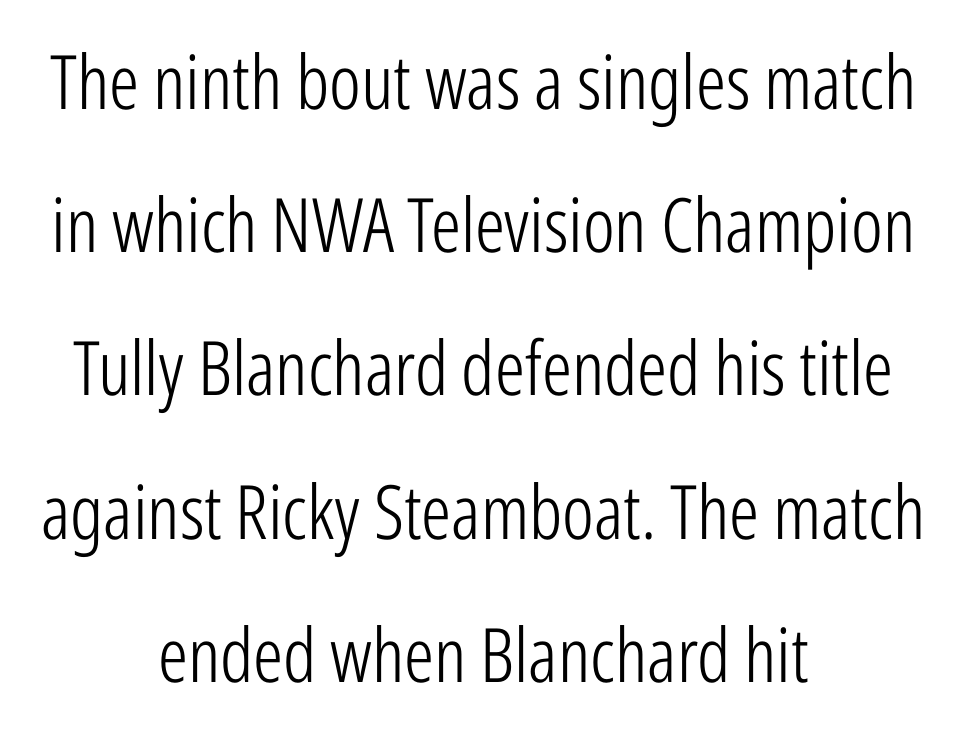
Characters follow at the spacing the type designer built in. Baseline-to-baseline distance is far greater than the letter height. Unbolded letterforms with no extra heft. The characters display no serif detailing; their extremities are plain. Notice how the stems are strictly vertical — no italics here. Think of a printed novel: that variable character pitch is what you see here.
